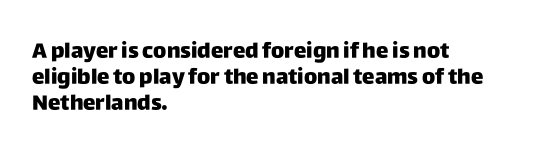
{"italic": "no", "underline": "no", "align": "left", "line_spacing_ratio": 1.24, "letter_spacing": "normal", "letter_spacing_em": 0.0, "glyph_px": 21}
